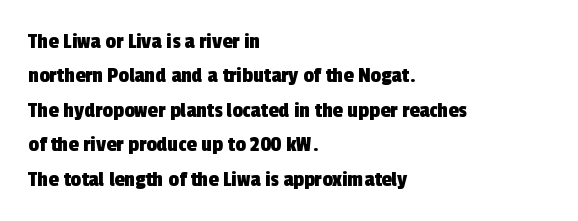
{"underline": "no", "align": "left", "line_spacing": "normal", "line_spacing_ratio": 1.5, "letter_spacing": "normal", "letter_spacing_em": 0.0, "glyph_px": 23}
